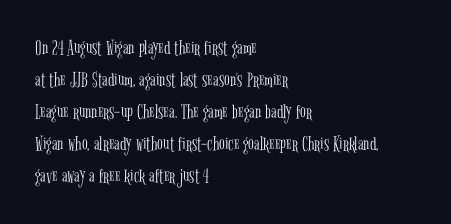
The image shows 21 px text type, upright; set left-aligned, normal line spacing (1.52x), normal letter spacing, not underlined.
